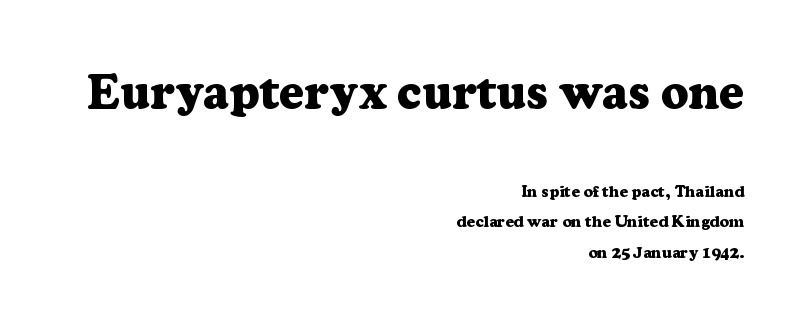
The image shows 48 px heavy serif type, upright; set right-aligned, line spacing 1.89x, normal letter spacing, not underlined; the first (top) block is 3.0x larger; low stroke contrast and a medium x-height.
